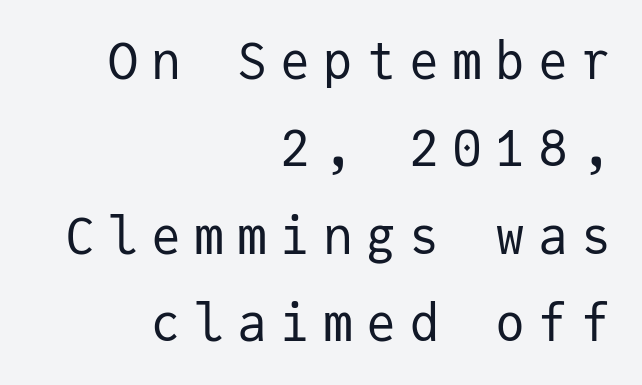
This sample uses a sans-serif face. These lines are set flush right with a ragged left edge. Nobody drew a line under any word here. The axis of the letterforms is exactly vertical.
